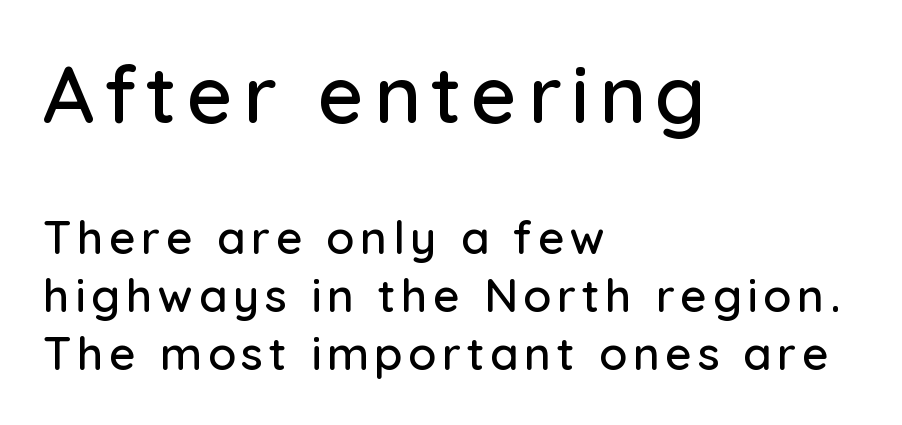
Q: Is the text italic (slanted)? A: No, it is upright.
Q: Is the typeface a serif or a sans-serif typeface? A: Sans-serif.
Q: Is the text underlined? A: No.
Q: How is the paragraph aligned? A: Left-aligned.
Q: Is the spacing between lines tight, normal or loose? A: Normal.
Q: Which block of text is set in a larger size, the first (top) or the second (bottom)? A: The first (top) one.
Q: Width (condensed, normal, or wide)? A: Normal.
Q: Stroke contrast? A: Low.
Q: x-height? A: Medium.
Q: Monospaced? A: No.
